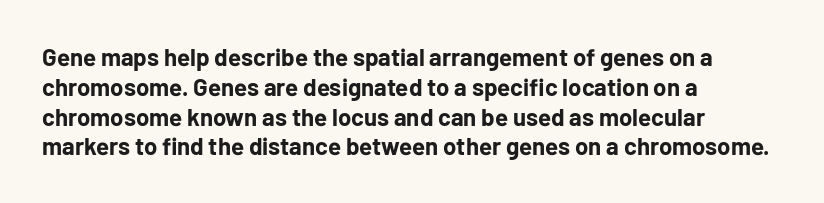
The image shows 24 px bold type, upright; set left-aligned, line spacing 1.24x, normal letter spacing, not underlined.
